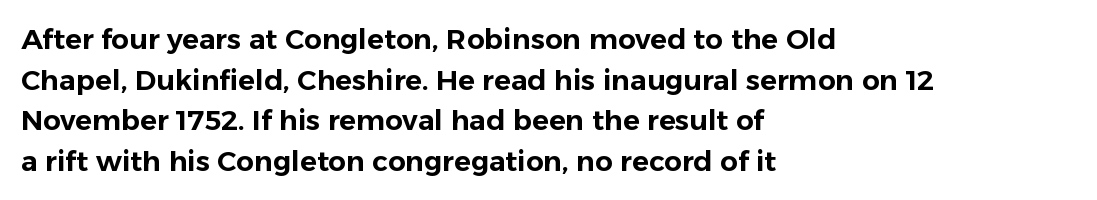
The rendering uses natural spacing where letterforms have individual widths. These lines were composed using upright roman letters. Observe the ordinary spacing: letters are neighbours, not strangers. The block of text has a typical density, with ordinary space between rows. Unlike a traditional serif, this face leaves its strokes unadorned. Honestly, there is no underline to notice here at all.
